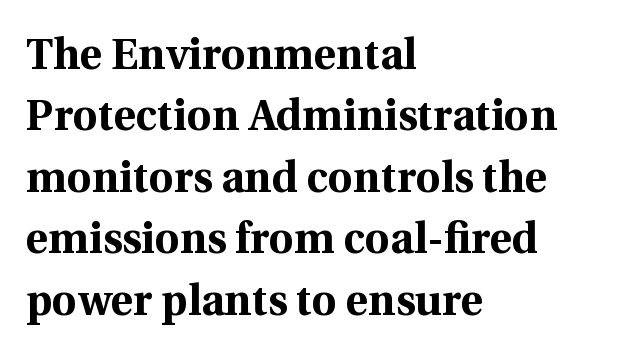
Q: Is the text bold? A: Yes.
Q: Is the text italic (slanted)? A: No, it is upright.
Q: Is the typeface a serif or a sans-serif typeface? A: Serif.
Q: Is the text underlined? A: No.
Q: How is the paragraph aligned? A: Left-aligned.
Q: Is the spacing between letters normal or unusually wide? A: Normal.
Q: Is the spacing between lines tight, normal or loose? A: Normal.
Q: Width (condensed, normal, or wide)? A: Normal.
Q: x-height? A: Medium.
Q: Monospaced? A: No.
